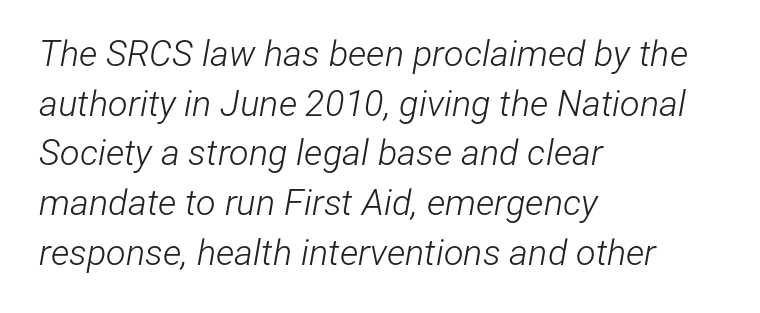
The paragraph shown leans on its left margin. The face used here has a pronounced slope to its letters. The weight would be labelled regular, book, light, or lighter still. Evenly set lines give the paragraph a standard silhouette.
